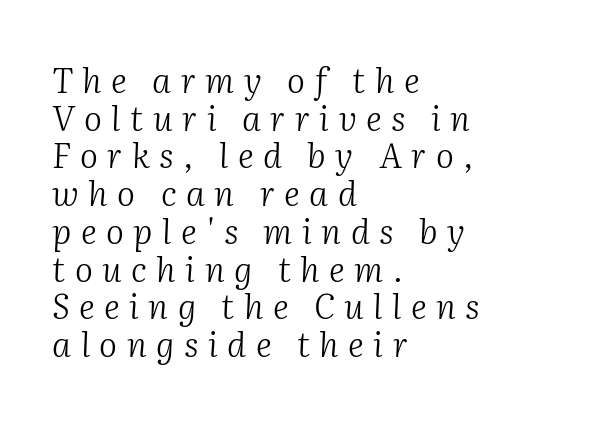
{"serif": "yes", "italic": "yes", "lean": "right", "slant_degrees": 2, "bold": "no", "weight": "light", "width": "normal", "stroke_contrast": "medium", "x_height": "medium", "monospaced": "no", "underline": "no", "align": "left", "line_spacing": "tight", "line_spacing_ratio": 1.11, "letter_spacing": "wide", "letter_spacing_em": 0.28, "glyph_px": 34}
